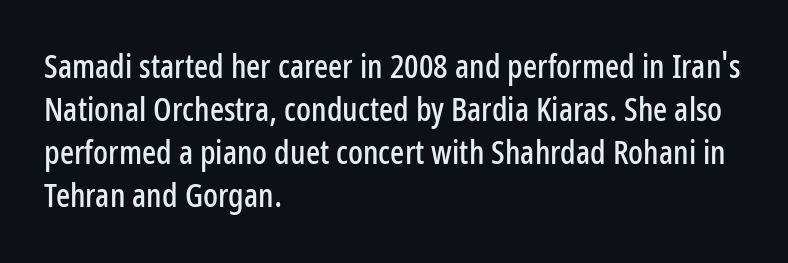
{"serif": "no", "italic": "no", "width": "condensed", "stroke_contrast": "low", "x_height": "medium", "monospaced": "no", "underline": "no", "align": "left", "line_spacing": "normal", "line_spacing_ratio": 1.3, "letter_spacing": "normal", "letter_spacing_em": 0.0, "glyph_px": 33}
